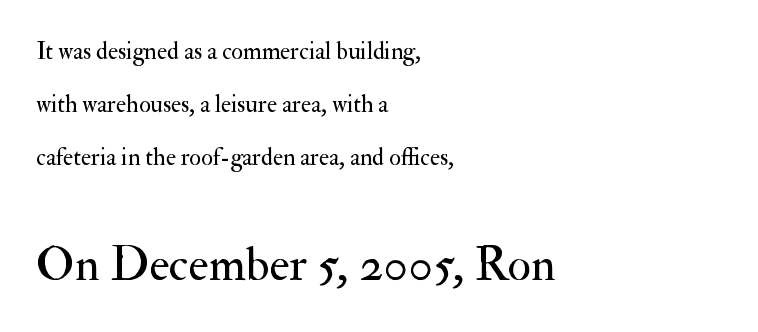
Does the bottom block carry the larger type? Yes, it does. No chunkiness to these letters — they're not bold. Look at the bottom of the vertical strokes: they flare into serifs here. Vertical spacing — loose.
